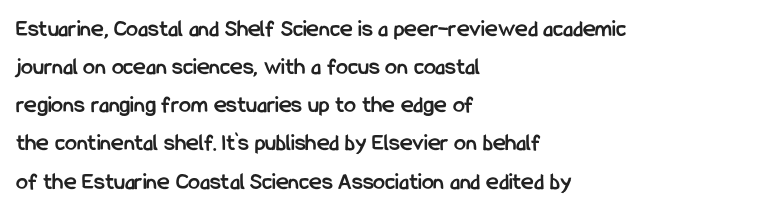
Any mark beneath the type? The region is blank. The letters stand upright; this is a roman face. The type is set solid horizontally, with unmodified tracking. Which margin do the lines hug? The left one — the right edge is uneven. The rendering uses a bold face; every stroke is thick and dark.
